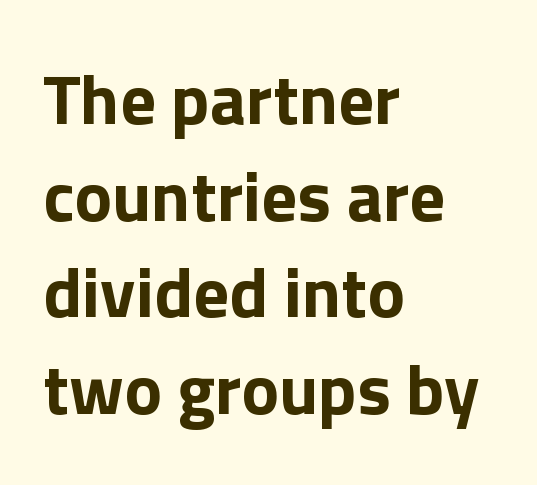
The passage shown has conventional tracking throughout. The specimen omits any rule beneath the text block's lines. This rendering uses left alignment, leaving the right contour irregular. Each letter keeps its own natural width here, so spacing adapts to shape. The text was rendered using a sans face with plain stroke endings.
